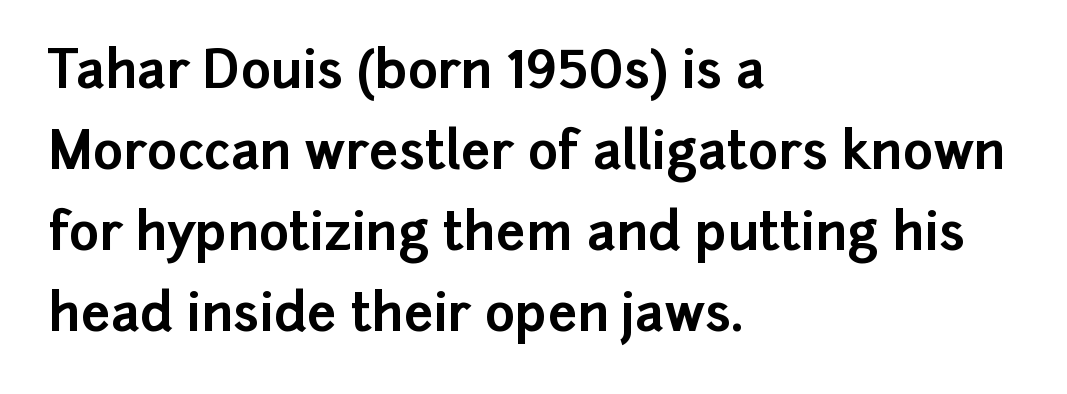
This rendering features lettering with no underline. This sample uses plain, unmodified letter spacing. The setting favours the left margin, as ordinary paragraphs usually do. These lines are rendered in a variable-pitch font. The designer went with a sans here, leaving each stem footless.
